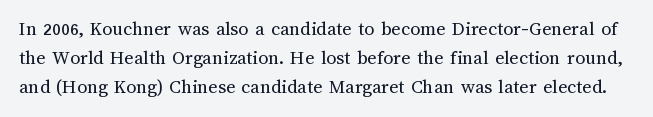
{"italic": "no", "bold": "no", "underline": "no", "line_spacing": "normal", "line_spacing_ratio": 1.46, "letter_spacing": "normal", "letter_spacing_em": 0.0, "glyph_px": 20}
